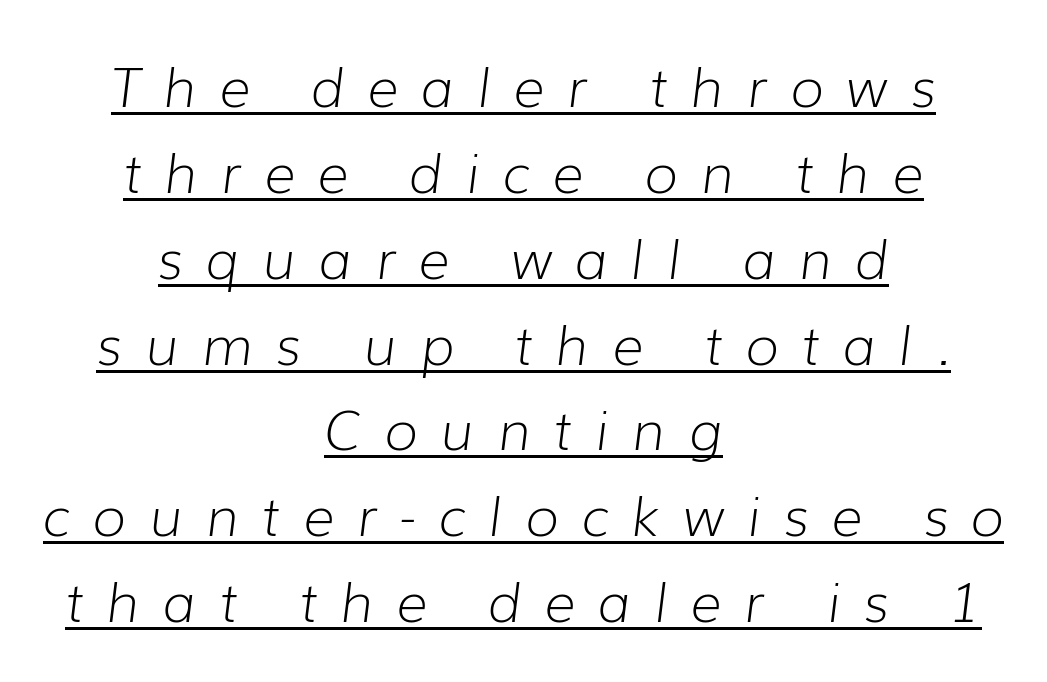
The image shows 54 px light type, italic (leaning right); set centered, normal line spacing (1.59x), unusually wide letter spacing (+0.43 em), underlined; low stroke contrast and a medium x-height.
